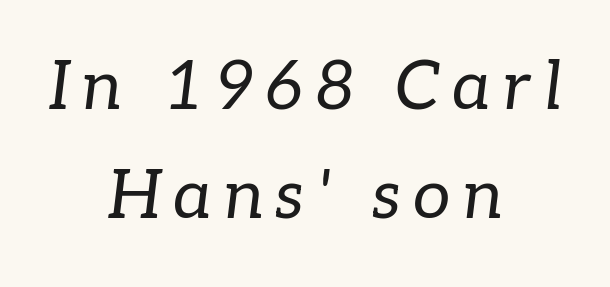
Q: Is the text bold? A: No.
Q: Is the text italic (slanted)? A: Yes, it leans right by about 7 degrees.
Q: Is the typeface a serif or a sans-serif typeface? A: Serif.
Q: Is the text underlined? A: No.
Q: How is the paragraph aligned? A: Centered.
Q: Is the spacing between lines tight, normal or loose? A: Normal.
Q: Width (condensed, normal, or wide)? A: Normal.
Q: Stroke contrast? A: Low.
Q: x-height? A: Medium.
Q: Monospaced? A: No.
